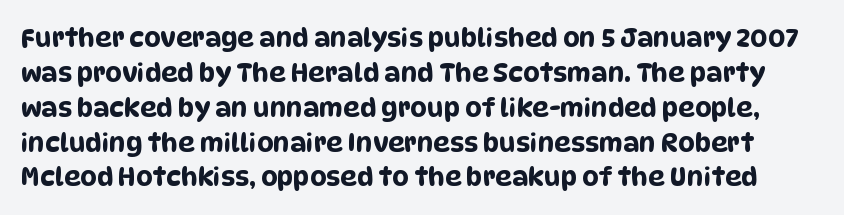
Q: Is the text underlined? A: No.
Q: Is the spacing between letters normal or unusually wide? A: Normal.
Q: Is the spacing between lines tight, normal or loose? A: Normal.
